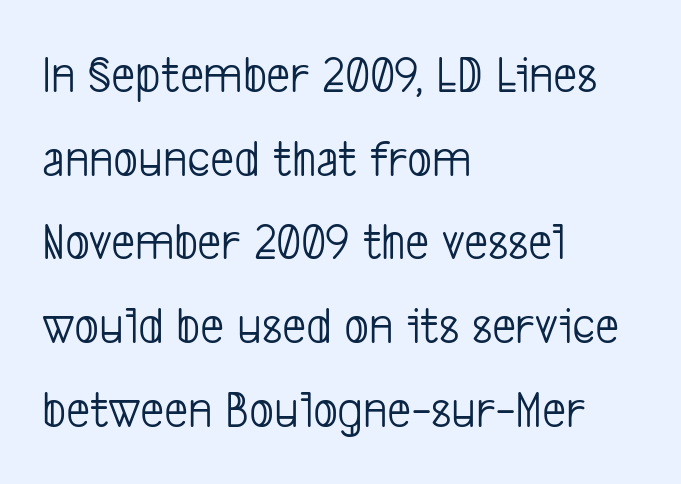
Observe the ordinary spacing: letters are neighbours, not strangers. Think of a printed novel: that variable character pitch is what you see here. Clear beneath every line of the passage. A sans-serif font was chosen for this passage. Notice how the passage keeps a crisp vertical edge on the left only.
